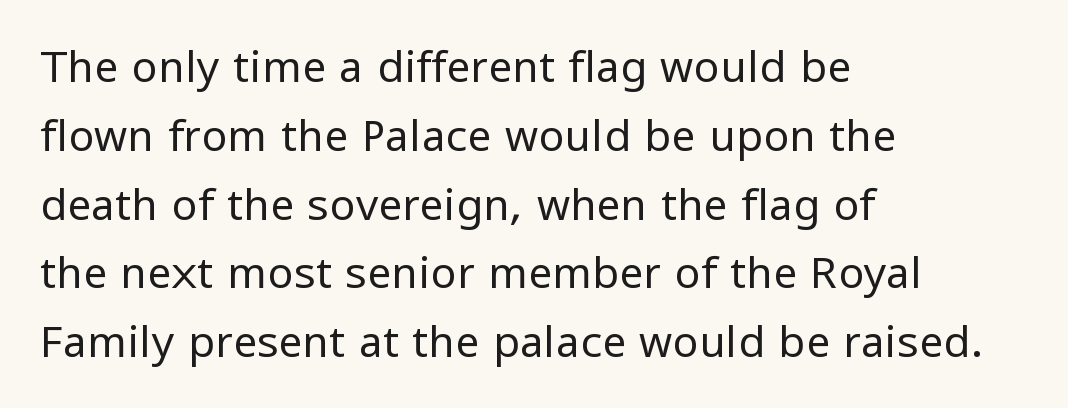
The image shows 43 px regular-weight sans-serif type, upright; set left-aligned, normal line spacing (1.6x), normal letter spacing, not underlined; low stroke contrast and a medium x-height.
